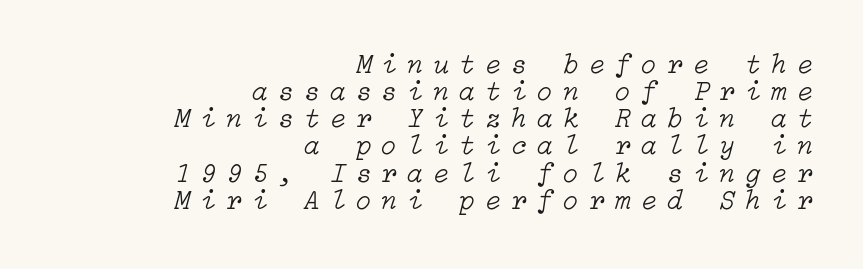
Q: Is the text bold? A: No.
Q: Is the text italic (slanted)? A: Yes, it leans right by about 15 degrees.
Q: Is the text underlined? A: No.
Q: How is the paragraph aligned? A: Right-aligned.
Q: Is the spacing between letters normal or unusually wide? A: Unusually wide.
Q: Is the spacing between lines tight, normal or loose? A: Tight.
Q: Width (condensed, normal, or wide)? A: Normal.
Q: Stroke contrast? A: Low.
Q: x-height? A: Medium.
